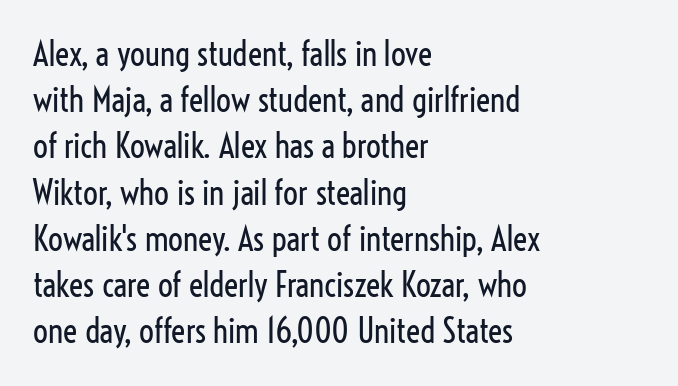
Q: Is the text bold? A: No.
Q: Is the text italic (slanted)? A: No, it is upright.
Q: Is the typeface a serif or a sans-serif typeface? A: Sans-serif.
Q: Is the text underlined? A: No.
Q: How is the paragraph aligned? A: Left-aligned.
Q: Is the spacing between letters normal or unusually wide? A: Normal.
Q: Is the spacing between lines tight, normal or loose? A: Normal.
Q: Width (condensed, normal, or wide)? A: Condensed.
Q: Stroke contrast? A: Low.
Q: x-height? A: Medium.
Q: Monospaced? A: No.
